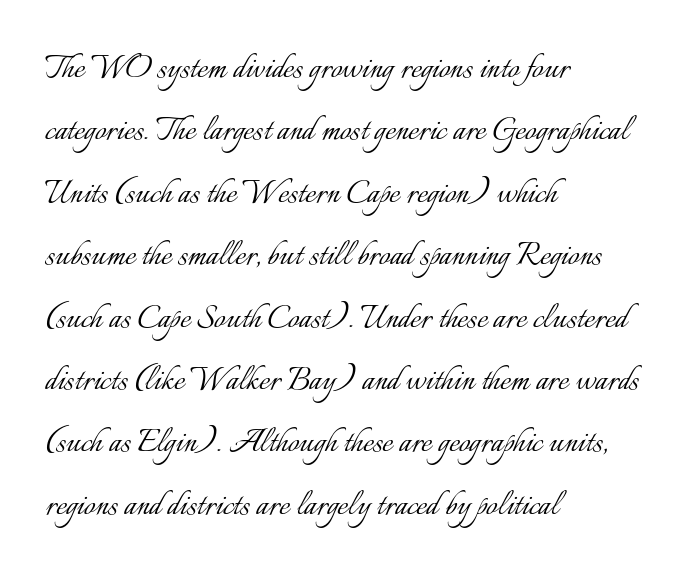
{"bold": "no", "weight": "light", "width": "normal", "stroke_contrast": "low", "x_height": "small", "monospaced": "no", "underline": "no", "align": "left", "line_spacing": "normal", "line_spacing_ratio": 1.56, "letter_spacing": "normal", "letter_spacing_em": 0.0, "glyph_px": 40}
